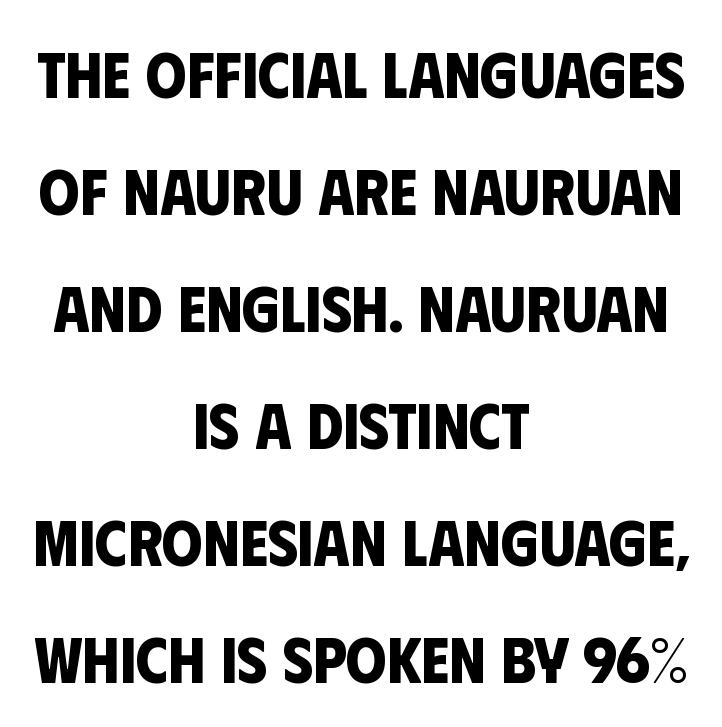
Q: Is the text bold? A: Yes.
Q: Is the typeface a serif or a sans-serif typeface? A: Sans-serif.
Q: Is the text underlined? A: No.
Q: How is the paragraph aligned? A: Centered.
Q: Is the spacing between letters normal or unusually wide? A: Normal.
Q: Width (condensed, normal, or wide)? A: Condensed.
Q: Stroke contrast? A: Low.
Q: x-height? A: Large.
Q: Monospaced? A: No.
